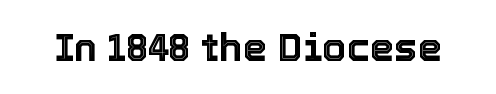
The image shows 39 px text type, upright; set normal letter spacing, not underlined; a medium x-height.
